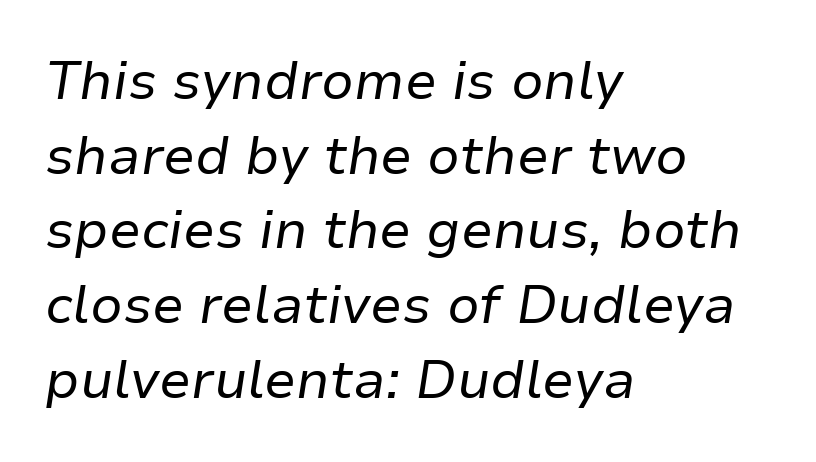
{"italic": "yes", "lean": "right", "slant_degrees": 9, "bold": "no", "weight": "regular", "width": "normal", "stroke_contrast": "low", "x_height": "medium", "monospaced": "no", "underline": "no", "align": "left", "line_spacing": "normal", "line_spacing_ratio": 1.41, "letter_spacing": "normal", "letter_spacing_em": 0.0, "glyph_px": 53}
